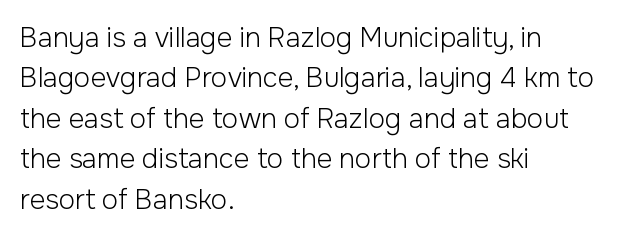
The image shows 27 px text type, upright; set left-aligned, normal line spacing (1.5x), normal letter spacing, not underlined.
